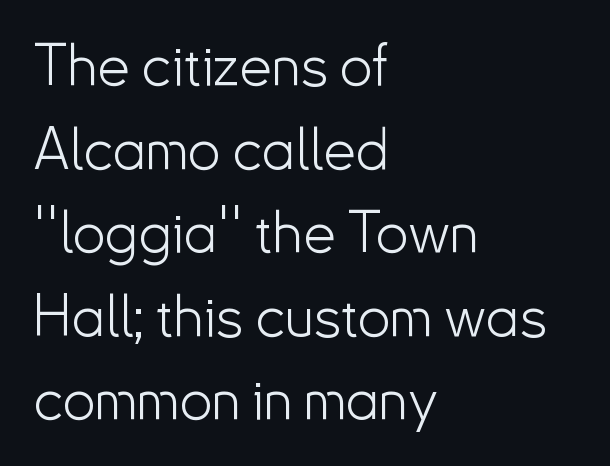
The image shows 58 px light sans-serif type, upright; set left-aligned, normal line spacing (1.44x), normal letter spacing, not underlined; low stroke contrast and a small x-height.
